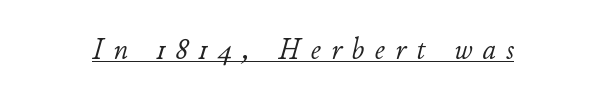
The image shows 30 px light type, italic (leaning right); set unusually wide letter spacing (+0.34 em), underlined; low stroke contrast and a small x-height.
